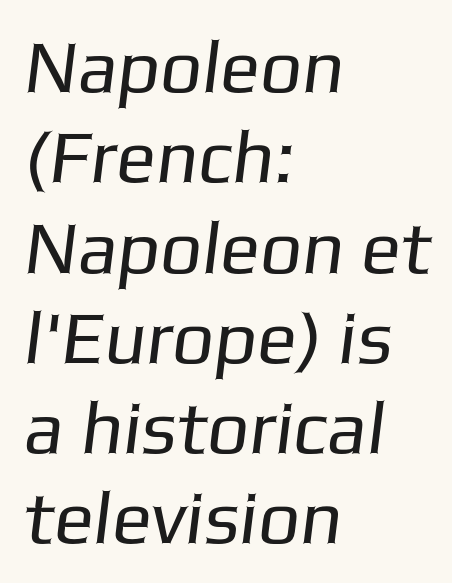
Q: Is the text bold? A: No.
Q: Is the typeface a serif or a sans-serif typeface? A: Sans-serif.
Q: Is the text underlined? A: No.
Q: How is the paragraph aligned? A: Left-aligned.
Q: Is the spacing between letters normal or unusually wide? A: Normal.
Q: Width (condensed, normal, or wide)? A: Normal.
Q: Stroke contrast? A: Low.
Q: x-height? A: Medium.
Q: Monospaced? A: No.
